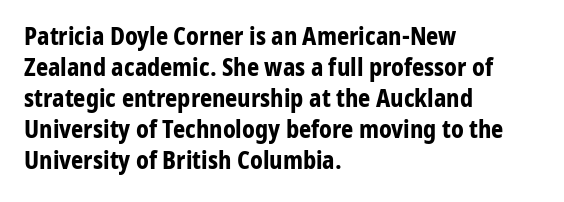
Q: Is the text bold? A: Yes.
Q: Is the text italic (slanted)? A: No, it is upright.
Q: Is the text underlined? A: No.
Q: How is the paragraph aligned? A: Left-aligned.
Q: Is the spacing between letters normal or unusually wide? A: Normal.
Q: Is the spacing between lines tight, normal or loose? A: Normal.
